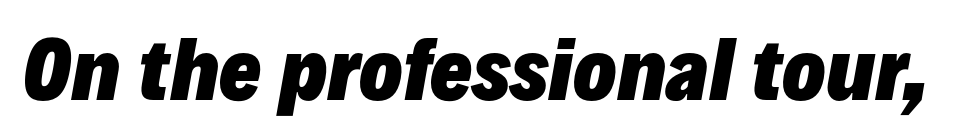
Q: Is the text bold? A: Yes.
Q: Is the text italic (slanted)? A: Yes, it leans right by about 10 degrees.
Q: Is the text underlined? A: No.
Q: Is the spacing between letters normal or unusually wide? A: Normal.
Q: Width (condensed, normal, or wide)? A: Normal.
Q: Stroke contrast? A: Low.
Q: x-height? A: Medium.
Q: Monospaced? A: No.
